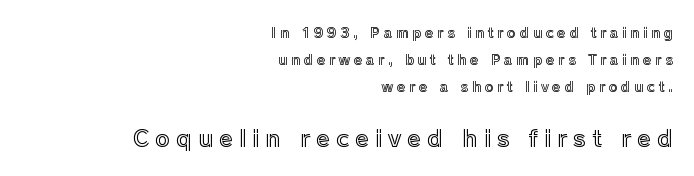
{"italic": "no", "underline": "no", "align": "right", "line_spacing": "loose", "line_spacing_ratio": 1.92, "letter_spacing": "wide", "letter_spacing_em": 0.25, "larger_block": "second", "size_ratio": 1.64, "glyph_px": 23}
